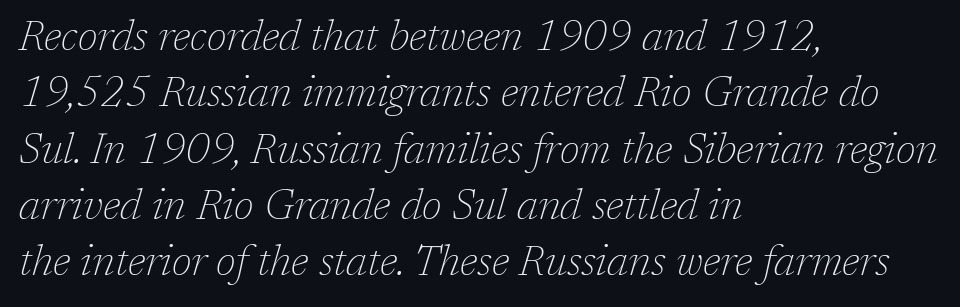
{"serif": "yes", "italic": "yes", "lean": "right", "slant_degrees": 17, "bold": "no", "weight": "thin", "width": "normal", "stroke_contrast": "low", "x_height": "medium", "monospaced": "no", "underline": "no", "align": "left", "line_spacing": "normal", "line_spacing_ratio": 1.34, "letter_spacing": "normal", "letter_spacing_em": 0.0, "glyph_px": 42}
